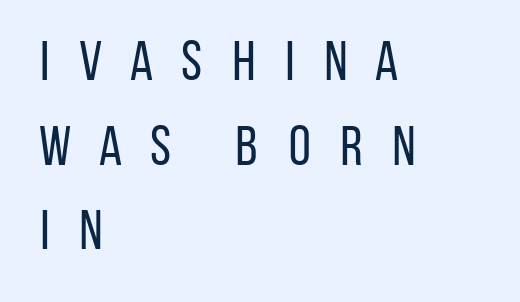
Decoration check: the copy has no underline. How would I describe the line gaps? Plain and ordinary. This rendering widens character spacing well past its baseline value. Line starts are locked; line ends wander.
